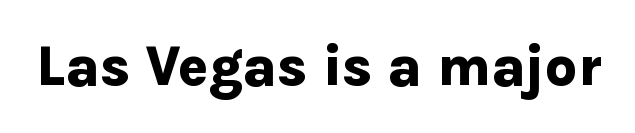
These lines carry a lot of weight — the face is fully bold. Plain, unruled lines of type. Spacing between characters is what you'd get straight out of the box. Style check: upright. These lines are rendered in a variable-pitch font. The typeface chosen for these lines omits serifs.
